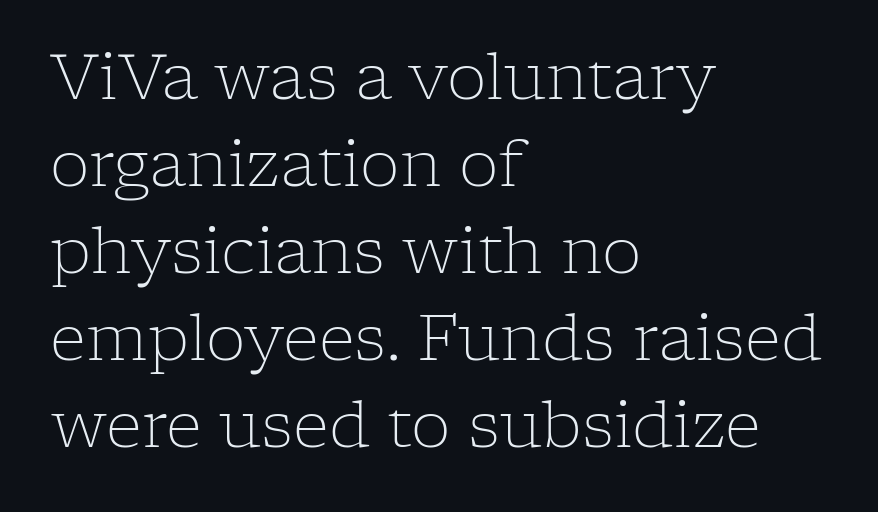
Q: Is the text bold? A: No.
Q: Is the text italic (slanted)? A: No, it is upright.
Q: Is the typeface a serif or a sans-serif typeface? A: Serif.
Q: Is the text underlined? A: No.
Q: How is the paragraph aligned? A: Left-aligned.
Q: Is the spacing between letters normal or unusually wide? A: Normal.
Q: Is the spacing between lines tight, normal or loose? A: Normal.
Q: Width (condensed, normal, or wide)? A: Normal.
Q: Stroke contrast? A: Low.
Q: x-height? A: Medium.
Q: Monospaced? A: No.
